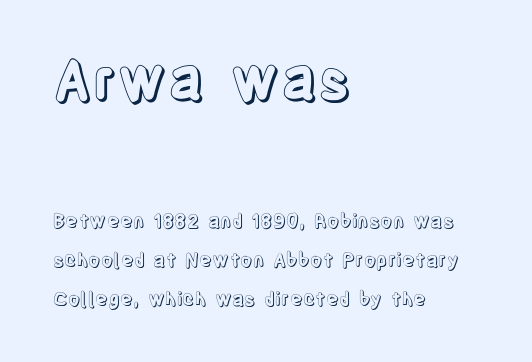
{"italic": "no", "width": "condensed", "x_height": "large", "monospaced": "no", "underline": "no", "align": "left", "line_spacing": "loose", "line_spacing_ratio": 2.03, "letter_spacing": "normal", "letter_spacing_em": 0.0, "larger_block": "first", "size_ratio": 2.95, "glyph_px": 56}
